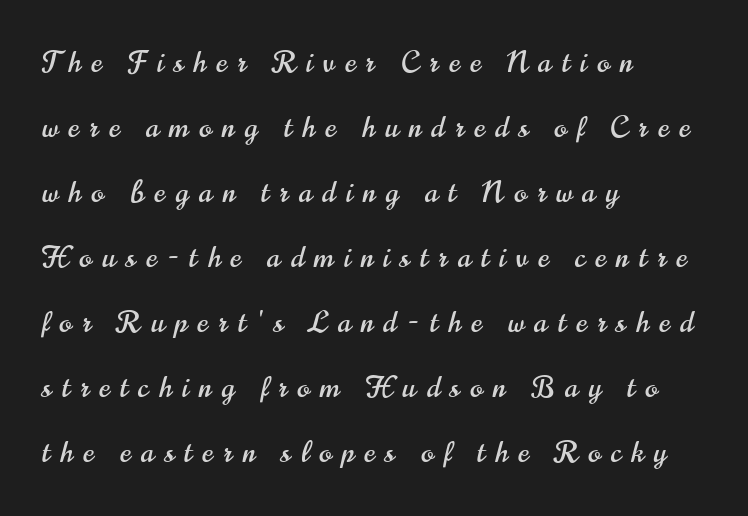
The image shows 29 px condensed sans-serif type; set left-aligned, loose line spacing (2.24x), unusually wide letter spacing (+0.36 em), not underlined; high stroke contrast and a small x-height.
